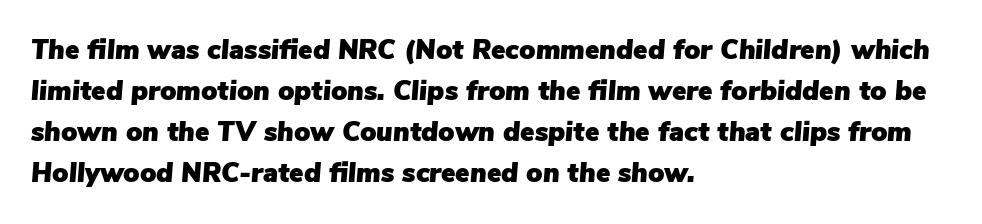
Q: Is the text italic (slanted)? A: Yes, it leans right by about 5 degrees.
Q: Is the text underlined? A: No.
Q: How is the paragraph aligned? A: Left-aligned.
Q: Is the spacing between letters normal or unusually wide? A: Normal.
Q: Is the spacing between lines tight, normal or loose? A: Normal.
